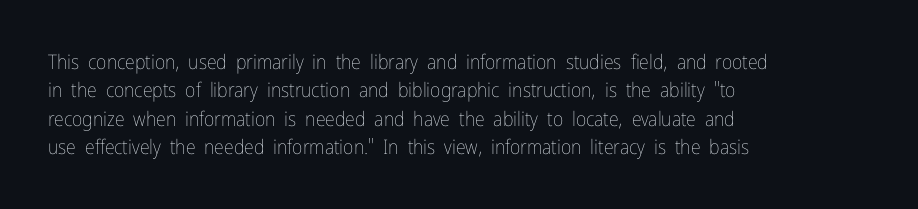
The image shows 20 px text type, upright; set left-aligned, normal line spacing (1.42x), normal letter spacing, not underlined.
